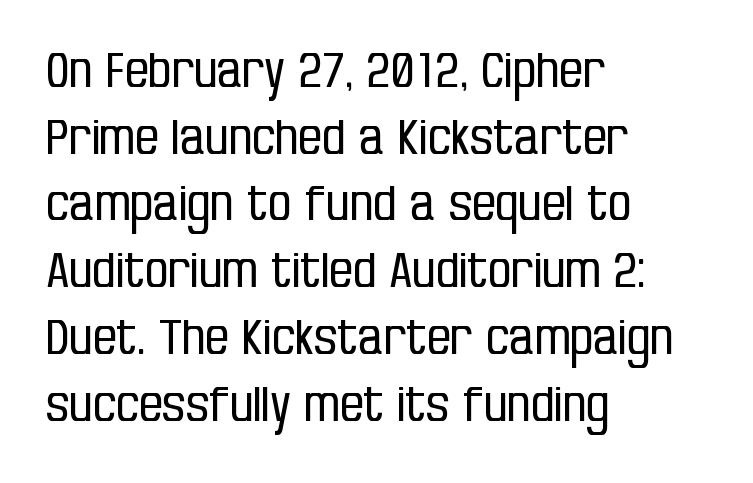
{"serif": "no", "italic": "no", "bold": "no", "weight": "regular", "width": "condensed", "stroke_contrast": "low", "x_height": "large", "monospaced": "no", "underline": "no", "align": "left", "line_spacing": "normal", "line_spacing_ratio": 1.42, "letter_spacing": "normal", "letter_spacing_em": 0.0, "glyph_px": 47}
